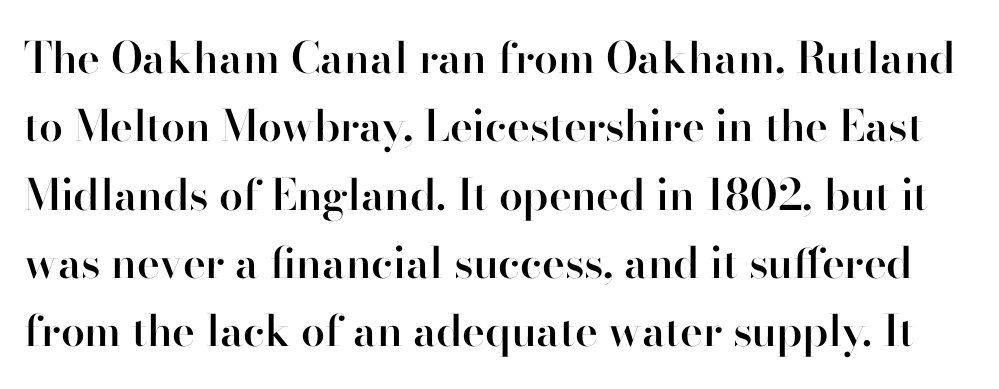
The image shows 43 px semibold sans-serif type, upright; set normal line spacing (1.59x), normal letter spacing, not underlined; high stroke contrast and a small x-height.
